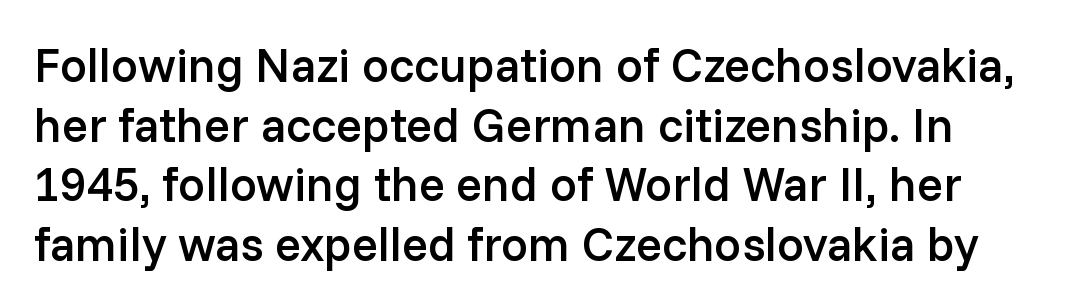
Q: Is the text bold? A: Semi-bold.
Q: Is the text italic (slanted)? A: No, it is upright.
Q: Is the typeface a serif or a sans-serif typeface? A: Sans-serif.
Q: Is the text underlined? A: No.
Q: Is the spacing between letters normal or unusually wide? A: Normal.
Q: Width (condensed, normal, or wide)? A: Normal.
Q: Stroke contrast? A: Low.
Q: x-height? A: Medium.
Q: Monospaced? A: No.
